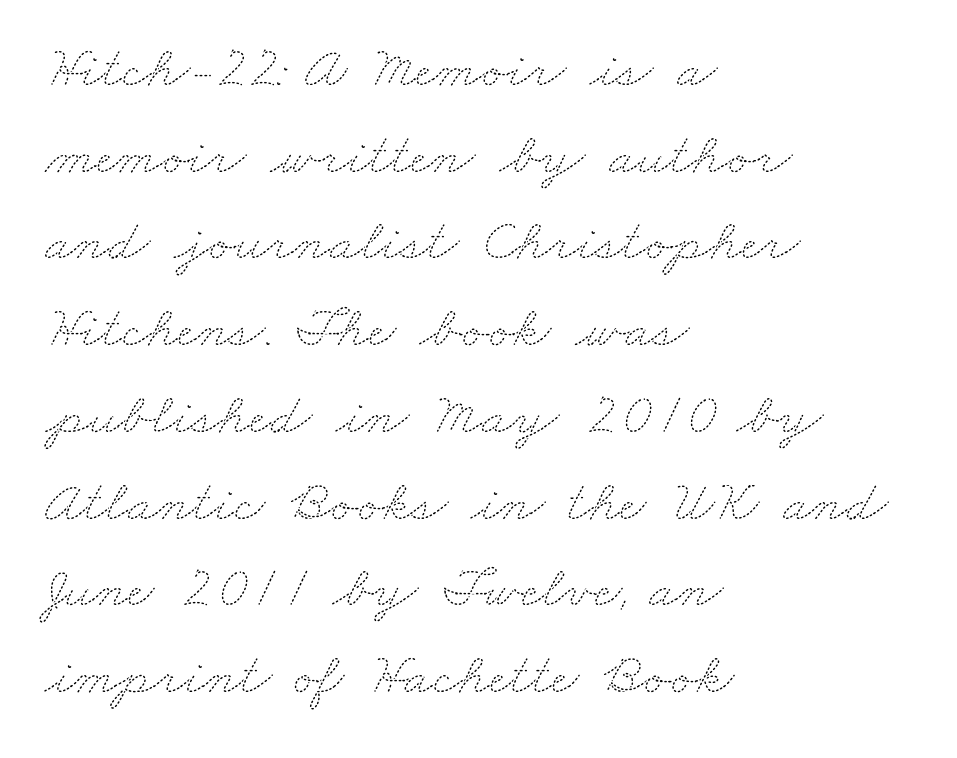
Tracking here is standard; glyphs follow each other at the usual distance. Casual observation: everything's shoved over to the left. Vertical spacing — default. Each row of text sits above clean, open space.
